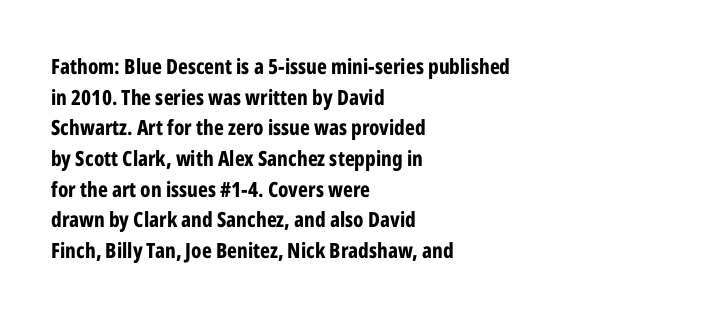
The image shows 21 px bold type, upright; set left-aligned, normal line spacing (1.46x), normal letter spacing, not underlined.
